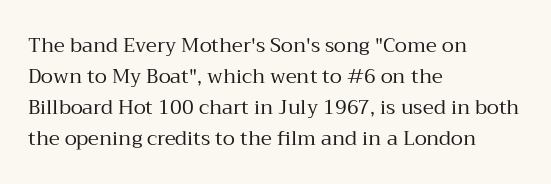
The face looks like a standard text weight, possibly lighter. The type is set solid horizontally, with unmodified tracking. The lettering stays uniformly vertical, giving the passage a roman look. Leading: standard. Casual observation: everything's shoved over to the left.
